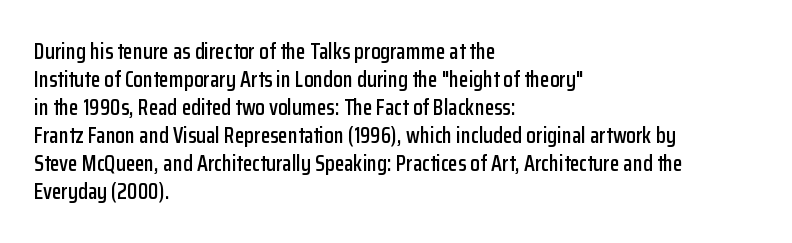
The image shows 22 px text type, upright; set left-aligned, normal line spacing (1.27x), normal letter spacing, not underlined.
